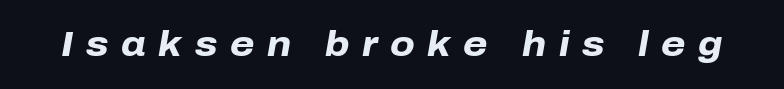
The letters are spread apart with noticeably loose tracking. Heft: maximum for text — a bold. You could not count columns in this text — the font is proportionally spaced. Type without underlining. The text carries the slant typical of an italic or oblique font.
